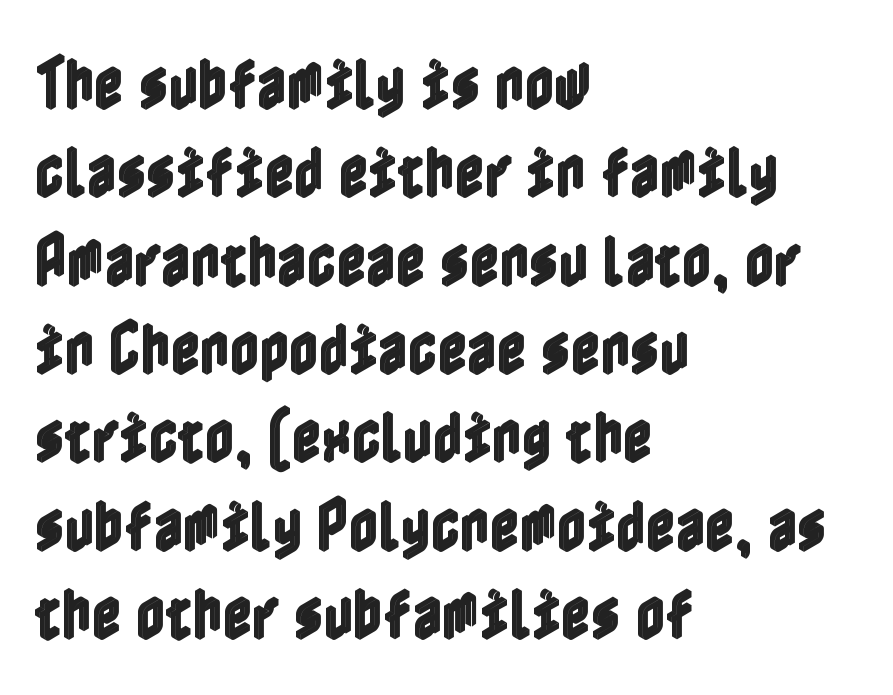
The image shows 57 px condensed type, upright; set left-aligned, normal line spacing (1.55x), normal letter spacing, not underlined; a medium x-height.
